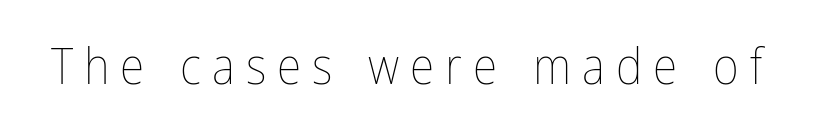
{"italic": "no", "bold": "no", "weight": "thin", "width": "condensed", "stroke_contrast": "low", "x_height": "medium", "monospaced": "no", "underline": "no", "letter_spacing": "wide", "letter_spacing_em": 0.22, "glyph_px": 50}
